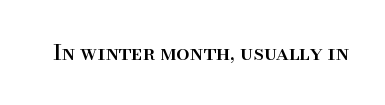
{"italic": "no", "underline": "no", "letter_spacing": "normal", "letter_spacing_em": 0.0, "glyph_px": 21}
